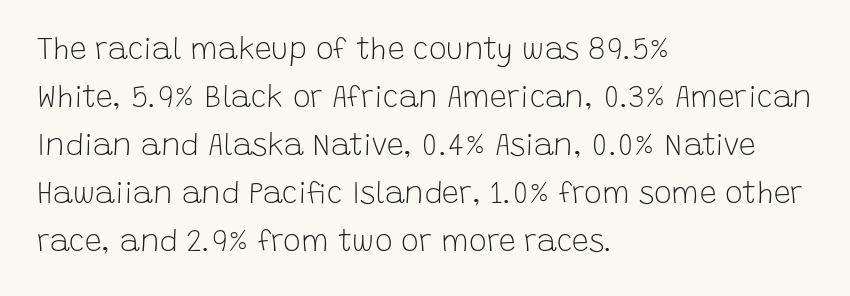
{"serif": "no", "italic": "no", "bold": "no", "weight": "light", "width": "normal", "stroke_contrast": "low", "x_height": "large", "monospaced": "no", "underline": "no", "align": "left", "line_spacing": "normal", "line_spacing_ratio": 1.6, "letter_spacing": "normal", "letter_spacing_em": 0.0, "glyph_px": 30}
